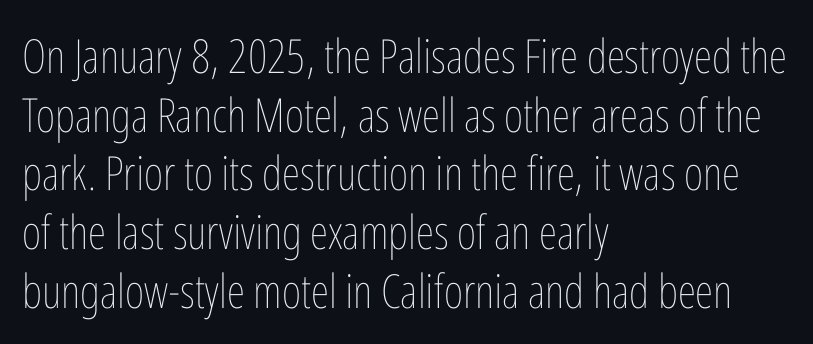
Where is the straight margin? On the left. Note the varied advance widths — an 'i' is clearly narrower than an 'm'. If you measured baseline to baseline, you'd find a middling distance. Type without underlining. Nope, not italic — everything's standing straight.
